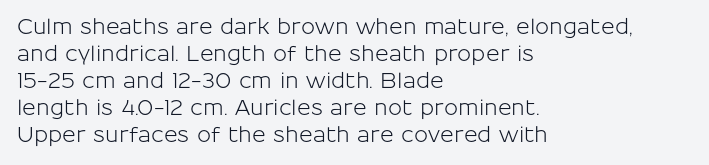
Q: Is the text italic (slanted)? A: No, it is upright.
Q: Is the text underlined? A: No.
Q: How is the paragraph aligned? A: Left-aligned.
Q: Is the spacing between letters normal or unusually wide? A: Normal.
Q: Is the spacing between lines tight, normal or loose? A: Normal.
